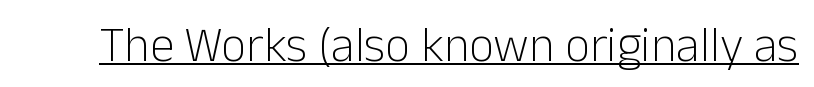
Q: Is the text bold? A: No.
Q: Is the text italic (slanted)? A: No, it is upright.
Q: Is the typeface a serif or a sans-serif typeface? A: Sans-serif.
Q: Is the text underlined? A: Yes.
Q: Is the spacing between letters normal or unusually wide? A: Normal.
Q: Width (condensed, normal, or wide)? A: Normal.
Q: Stroke contrast? A: Low.
Q: x-height? A: Medium.
Q: Monospaced? A: No.
